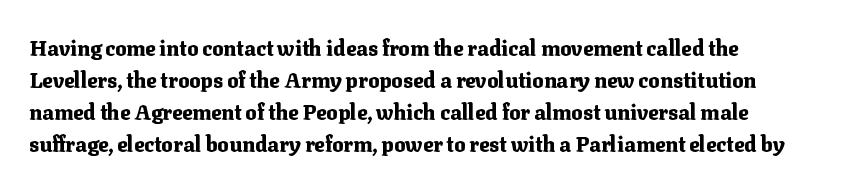
Q: Is the text bold? A: Yes.
Q: Is the text italic (slanted)? A: No, it is upright.
Q: Is the text underlined? A: No.
Q: Is the spacing between letters normal or unusually wide? A: Normal.
Q: Is the spacing between lines tight, normal or loose? A: Normal.
